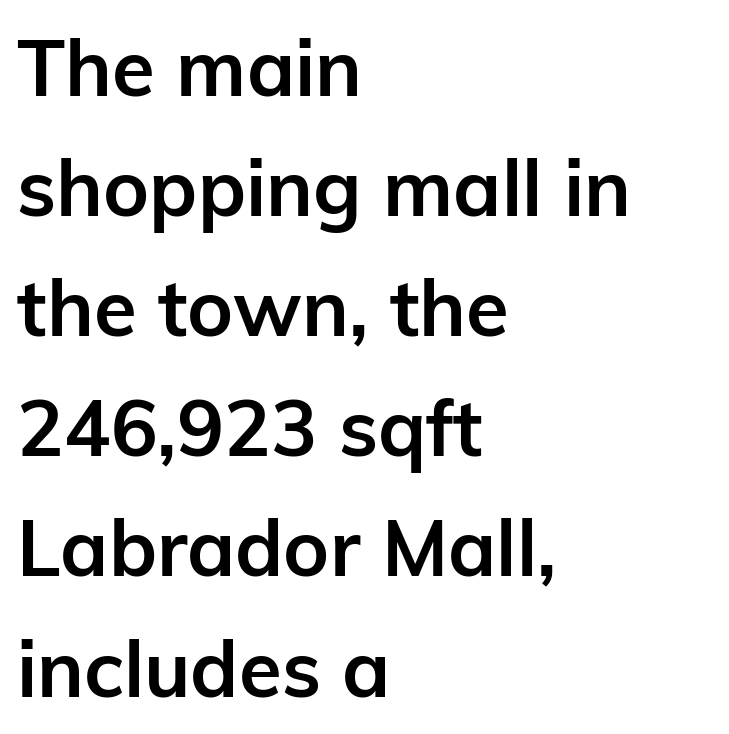
The image shows 78 px semibold sans-serif type, upright; set left-aligned, normal line spacing (1.54x), normal letter spacing, not underlined; low stroke contrast and a medium x-height.
